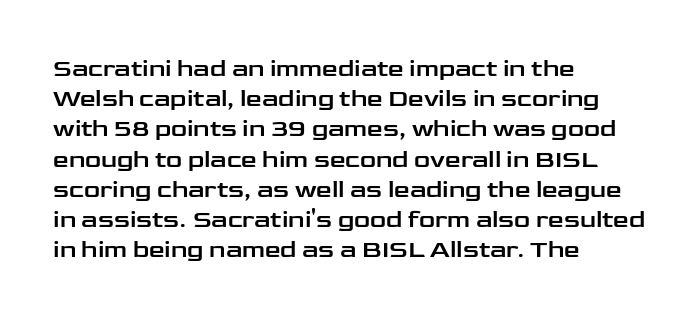
{"italic": "no", "underline": "no", "align": "left", "line_spacing_ratio": 1.21, "letter_spacing": "normal", "letter_spacing_em": 0.0, "glyph_px": 25}
